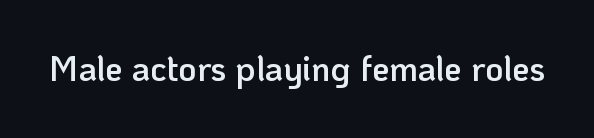
{"serif": "no", "italic": "no", "bold": "semi", "weight": "semibold", "width": "normal", "stroke_contrast": "low", "x_height": "medium", "monospaced": "no", "underline": "no", "letter_spacing": "normal", "letter_spacing_em": 0.0, "glyph_px": 35}
